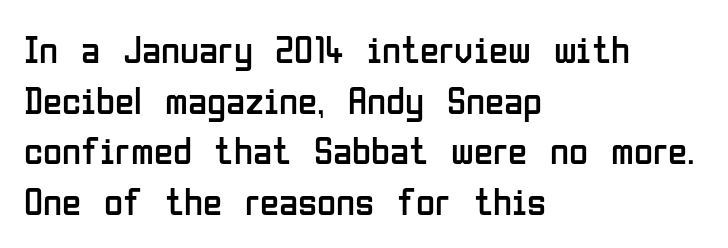
The image shows 39 px regular-weight, condensed sans-serif type, upright; set left-aligned, normal line spacing (1.3x), normal letter spacing, not underlined; low stroke contrast and a medium x-height.
